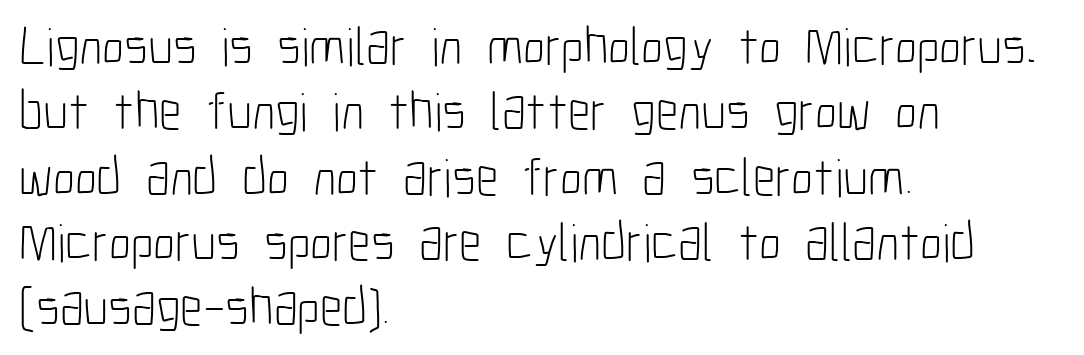
Think of a printed novel: that variable character pitch is what you see here. Type style note: lacks serifs. Nobody touched the tracking dial on this one. Designer's note — italics off, roman on.
